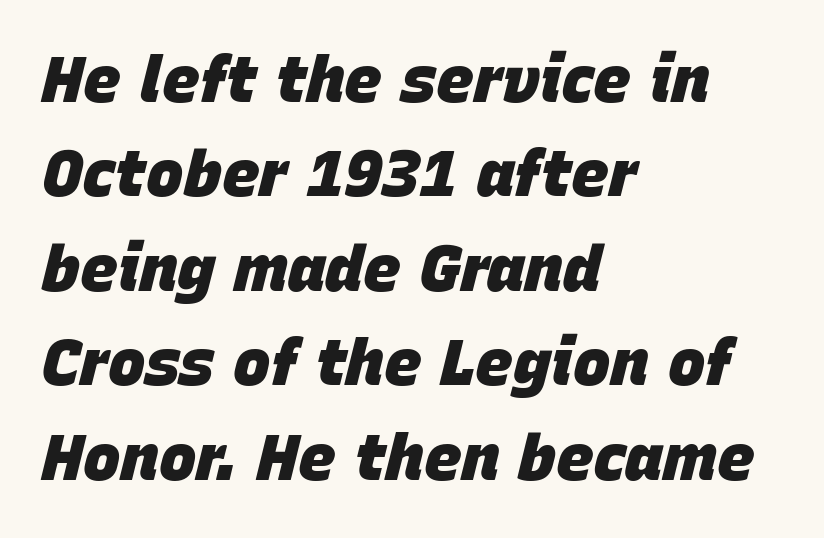
Q: Is the text bold? A: Yes.
Q: Is the text italic (slanted)? A: Yes, it leans right by about 15 degrees.
Q: Is the text underlined? A: No.
Q: How is the paragraph aligned? A: Left-aligned.
Q: Is the spacing between letters normal or unusually wide? A: Normal.
Q: Is the spacing between lines tight, normal or loose? A: Normal.
Q: Width (condensed, normal, or wide)? A: Normal.
Q: Stroke contrast? A: Low.
Q: x-height? A: Large.
Q: Monospaced? A: No.
